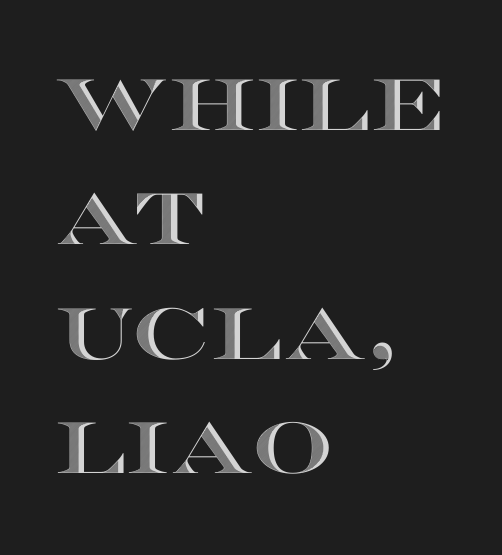
{"italic": "no", "width": "wide", "x_height": "large", "monospaced": "no", "underline": "no", "align": "left", "line_spacing": "normal", "line_spacing_ratio": 1.59, "letter_spacing": "normal", "letter_spacing_em": 0.0, "glyph_px": 72}
